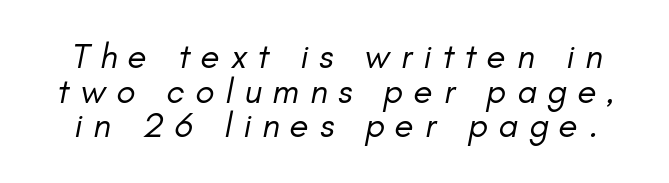
Honestly, the rows look squashed on top of each other. The face used here is proportionally spaced, like ordinary book or web type. Each word looks stretched out because of the extra space between its letters. When letters slant like this, we call the style italic.
